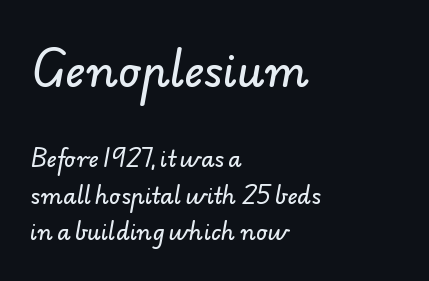
Q: Is the typeface a serif or a sans-serif typeface? A: Sans-serif.
Q: Is the text underlined? A: No.
Q: How is the paragraph aligned? A: Left-aligned.
Q: Is the spacing between letters normal or unusually wide? A: Normal.
Q: Is the spacing between lines tight, normal or loose? A: Normal.
Q: Which block of text is set in a larger size, the first (top) or the second (bottom)? A: The first (top) one.
Q: Width (condensed, normal, or wide)? A: Normal.
Q: Stroke contrast? A: Low.
Q: x-height? A: Small.
Q: Monospaced? A: No.
